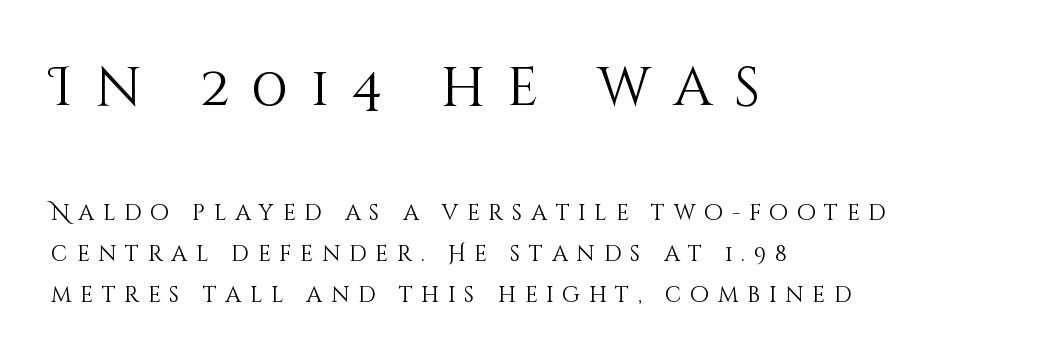
When letters stand straight like this, we call the style roman or upright. Each line starts at the same left margin while the right side varies. Spacing verdict: proportional, widths tailored to each character. Plain, unruled lines of type. Of the two passages, the one on top uses the larger point size. No letter is thick-stroked: the sample isn't bold.
